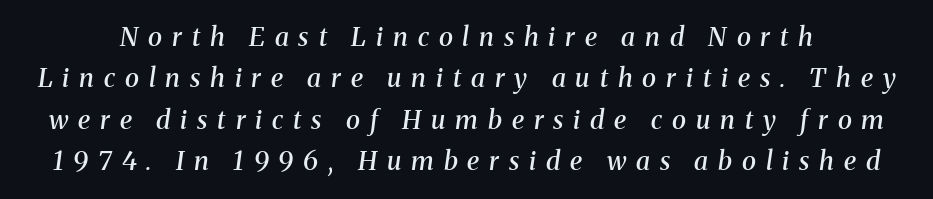
Q: Is the text bold? A: Semi-bold.
Q: Is the text italic (slanted)? A: Yes, it leans right by about 8 degrees.
Q: Is the text underlined? A: No.
Q: Is the spacing between letters normal or unusually wide? A: Unusually wide.
Q: Is the spacing between lines tight, normal or loose? A: Normal.
